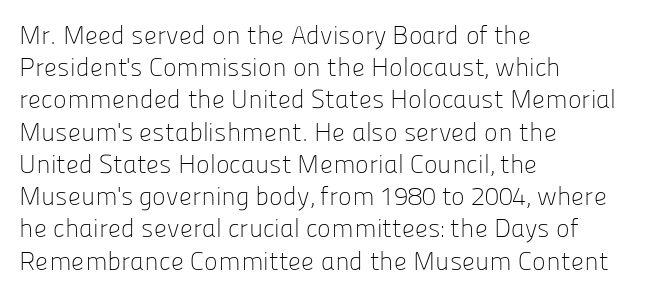
Q: Is the text bold? A: No.
Q: Is the text italic (slanted)? A: No, it is upright.
Q: Is the text underlined? A: No.
Q: How is the paragraph aligned? A: Left-aligned.
Q: Is the spacing between letters normal or unusually wide? A: Normal.
